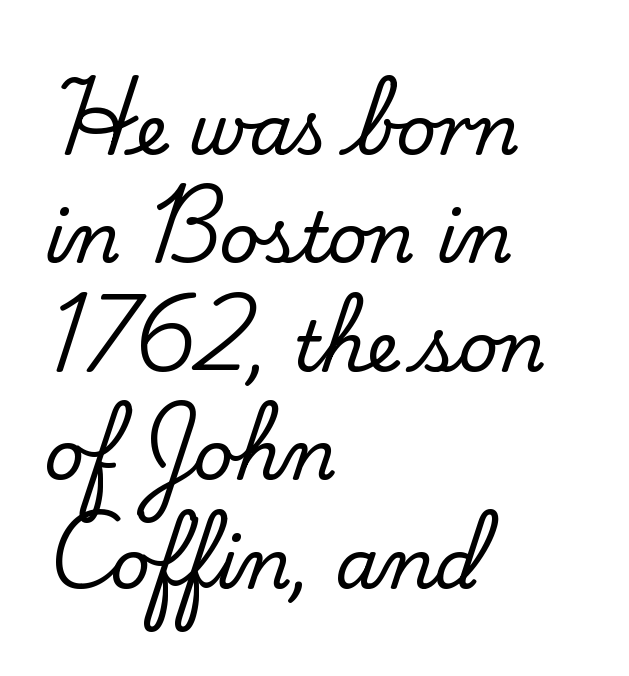
Q: Is the text italic (slanted)? A: Yes.
Q: Is the typeface a serif or a sans-serif typeface? A: Serif.
Q: Is the text underlined? A: No.
Q: How is the paragraph aligned? A: Left-aligned.
Q: Is the spacing between letters normal or unusually wide? A: Normal.
Q: Is the spacing between lines tight, normal or loose? A: Normal.
Q: Width (condensed, normal, or wide)? A: Normal.
Q: Stroke contrast? A: Low.
Q: x-height? A: Small.
Q: Monospaced? A: No.
